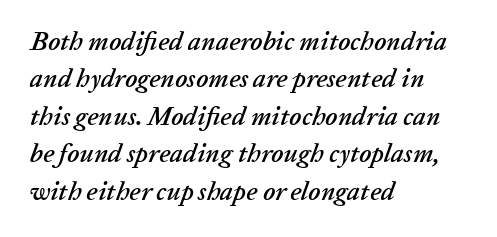
Q: Is the text italic (slanted)? A: Yes, it leans right by about 20 degrees.
Q: Is the text underlined? A: No.
Q: How is the paragraph aligned? A: Left-aligned.
Q: Is the spacing between letters normal or unusually wide? A: Normal.
Q: Is the spacing between lines tight, normal or loose? A: Normal.
